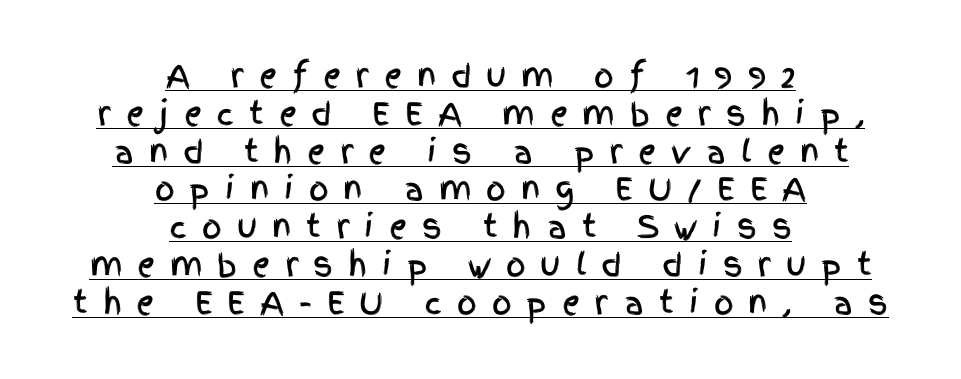
Q: Is the text italic (slanted)? A: No, it is upright.
Q: Is the typeface a serif or a sans-serif typeface? A: Sans-serif.
Q: Is the text underlined? A: Yes.
Q: How is the paragraph aligned? A: Centered.
Q: Is the spacing between letters normal or unusually wide? A: Unusually wide.
Q: Width (condensed, normal, or wide)? A: Condensed.
Q: x-height? A: Large.
Q: Monospaced? A: No.
